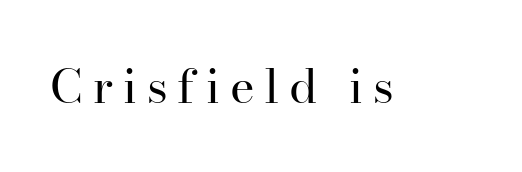
Q: Is the text bold? A: No.
Q: Is the text italic (slanted)? A: No, it is upright.
Q: Is the typeface a serif or a sans-serif typeface? A: Serif.
Q: Is the text underlined? A: No.
Q: Is the spacing between letters normal or unusually wide? A: Unusually wide.
Q: Width (condensed, normal, or wide)? A: Normal.
Q: Stroke contrast? A: High.
Q: x-height? A: Small.
Q: Monospaced? A: No.
